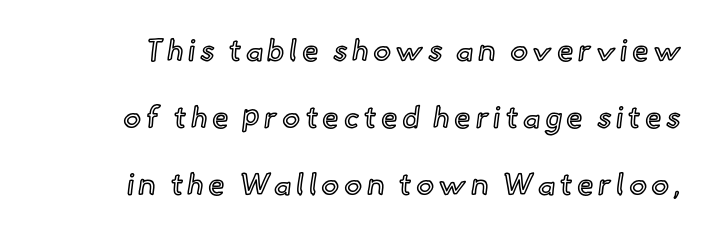
{"width": "normal", "x_height": "small", "monospaced": "no", "underline": "no", "line_spacing": "loose", "line_spacing_ratio": 2.23, "glyph_px": 30}
